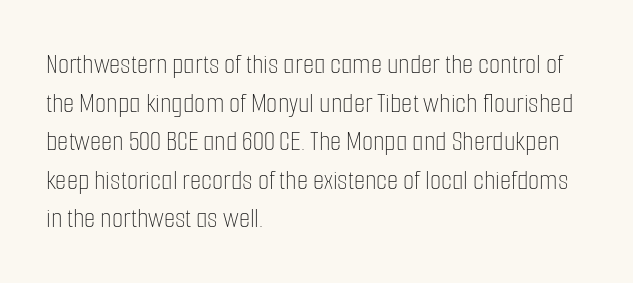
{"italic": "no", "bold": "no", "weight": "thin", "width": "condensed", "stroke_contrast": "low", "x_height": "medium", "monospaced": "no", "underline": "no", "align": "left", "line_spacing": "normal", "line_spacing_ratio": 1.33, "letter_spacing": "normal", "letter_spacing_em": 0.0, "glyph_px": 29}
